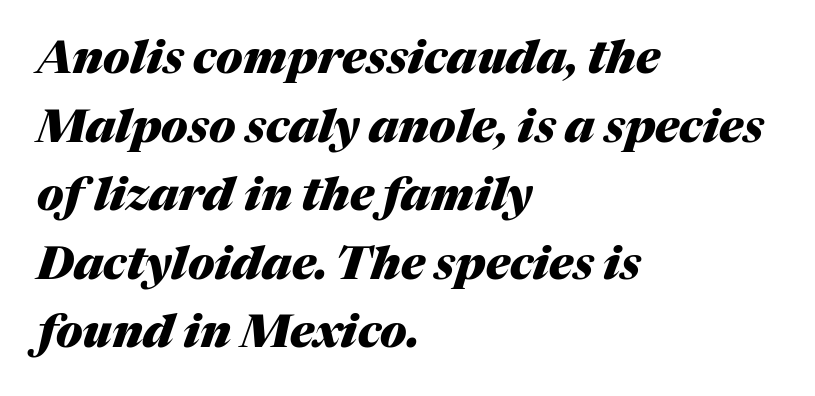
The image shows 46 px heavy type, italic (leaning right); set left-aligned, normal line spacing (1.49x), normal letter spacing, not underlined; medium stroke contrast and a medium x-height.
